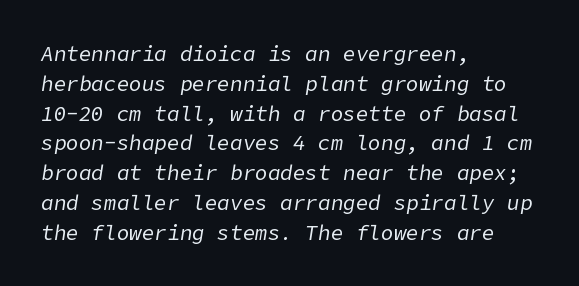
Line beginnings align vertically; line endings do not. The strokes carry an ordinary text weight at most. Observe the ordinary spacing: letters are neighbours, not strangers. In terms of leading, this rendering sits right in the middle. Clear beneath every line of the passage.
